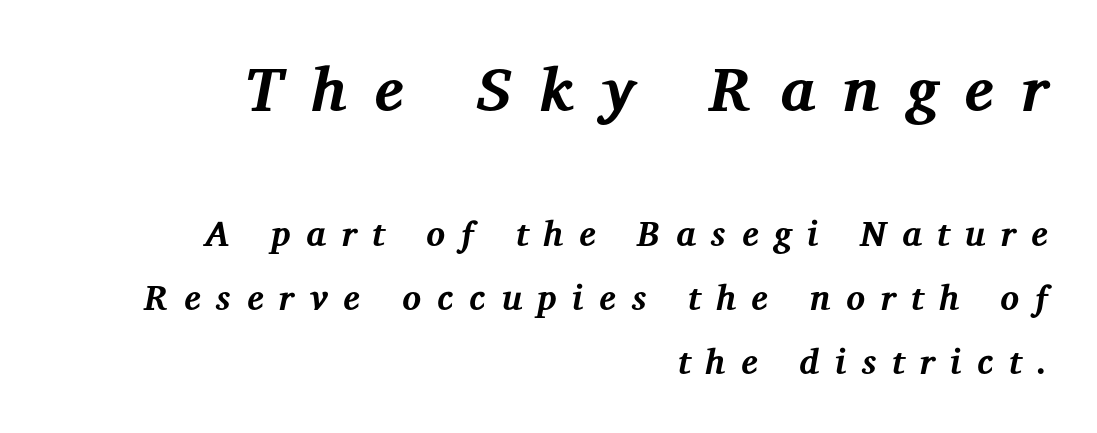
Q: Is the text bold? A: Yes.
Q: Is the text italic (slanted)? A: Yes, it leans right by about 12 degrees.
Q: Is the typeface a serif or a sans-serif typeface? A: Serif.
Q: Is the text underlined? A: No.
Q: How is the paragraph aligned? A: Right-aligned.
Q: Is the spacing between letters normal or unusually wide? A: Unusually wide.
Q: Which block of text is set in a larger size, the first (top) or the second (bottom)? A: The first (top) one.
Q: Width (condensed, normal, or wide)? A: Normal.
Q: Stroke contrast? A: Medium.
Q: x-height? A: Medium.
Q: Monospaced? A: No.
